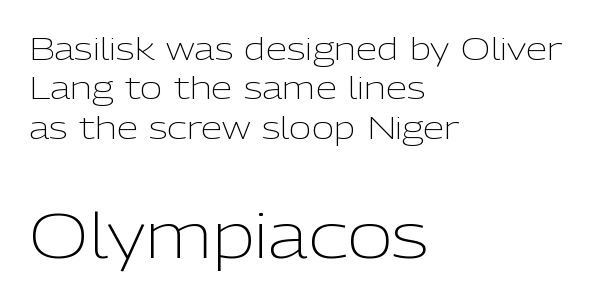
Check where the strokes stop: nothing finishes them off — pure sans. Italic? Not at all — the glyphs are vertical. Between one letter and the next there's only the usual sliver of space. If you measured baseline to baseline, you'd find a middling distance. The baseline area is clear.
